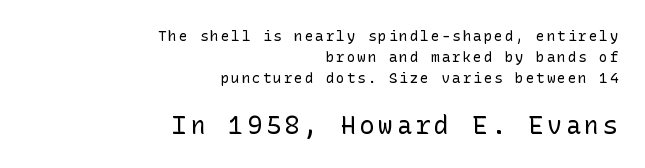
The image shows 25 px text type, upright; set right-aligned, normal line spacing (1.49x), not underlined; the second (bottom) block is 1.79x larger.
